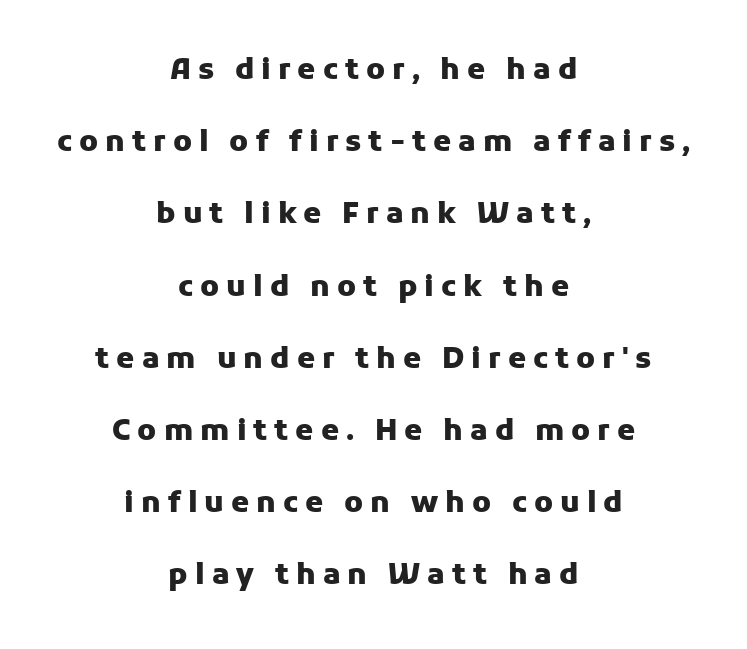
{"serif": "no", "italic": "no", "bold": "yes", "weight": "heavy", "width": "normal", "stroke_contrast": "low", "x_height": "medium", "monospaced": "no", "underline": "no", "align": "center", "line_spacing": "loose", "line_spacing_ratio": 2.49, "letter_spacing": "wide", "letter_spacing_em": 0.24, "glyph_px": 29}
